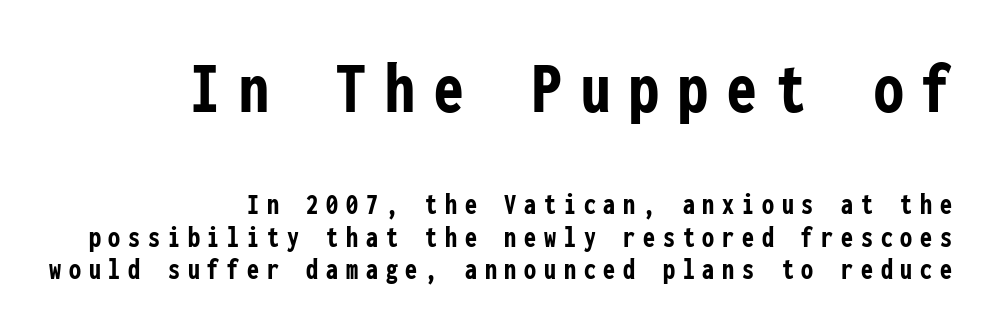
These lines have a slow, spaced-out rhythm from letter to letter. One-word summary of the alignment: right. Typographically, this falls in the sans-serif category. You could count columns in this text — the font is strictly monospaced.
